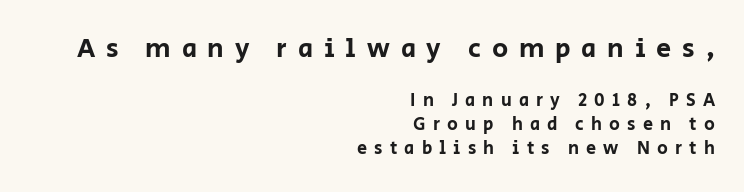
Q: Is the text italic (slanted)? A: No, it is upright.
Q: Is the text underlined? A: No.
Q: How is the paragraph aligned? A: Right-aligned.
Q: Is the spacing between letters normal or unusually wide? A: Unusually wide.
Q: Is the spacing between lines tight, normal or loose? A: Normal.
Q: Which block of text is set in a larger size, the first (top) or the second (bottom)? A: The first (top) one.
